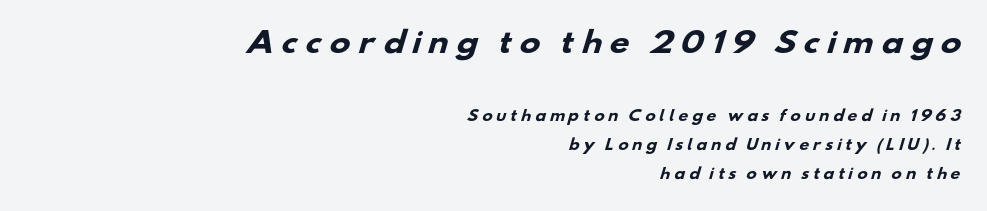
Q: Is the text bold? A: Yes.
Q: Is the typeface a serif or a sans-serif typeface? A: Sans-serif.
Q: Is the text underlined? A: No.
Q: How is the paragraph aligned? A: Right-aligned.
Q: Is the spacing between letters normal or unusually wide? A: Unusually wide.
Q: Is the spacing between lines tight, normal or loose? A: Loose.
Q: Which block of text is set in a larger size, the first (top) or the second (bottom)? A: The first (top) one.
Q: Width (condensed, normal, or wide)? A: Wide.
Q: Stroke contrast? A: Low.
Q: x-height? A: Small.
Q: Monospaced? A: No.
